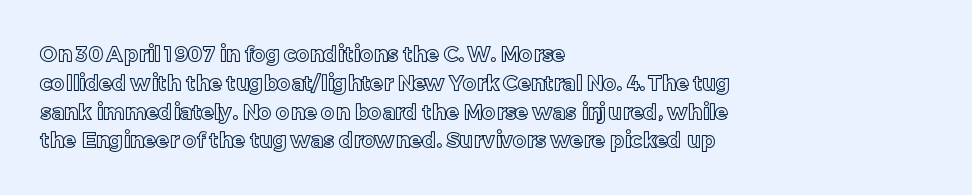
The compositor pushed each line to the left boundary. The strip under each line holds only bare page. When letters stand straight like this, we call the style roman or upright. Letter spacing: default. In terms of leading, this rendering sits right in the middle.
